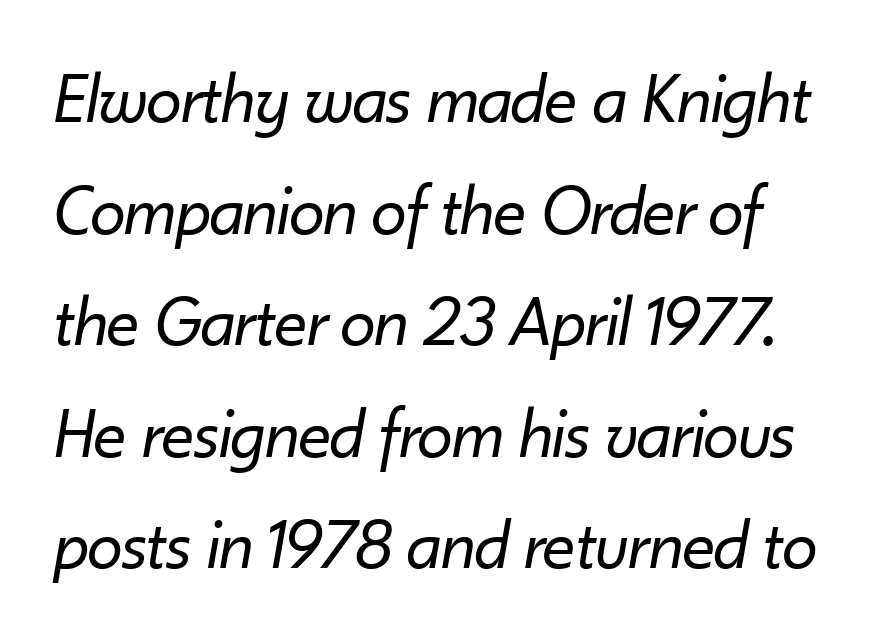
The image shows 72 px regular-weight type, italic (leaning right); set normal line spacing (1.55x), normal letter spacing, not underlined; low stroke contrast and a small x-height.
